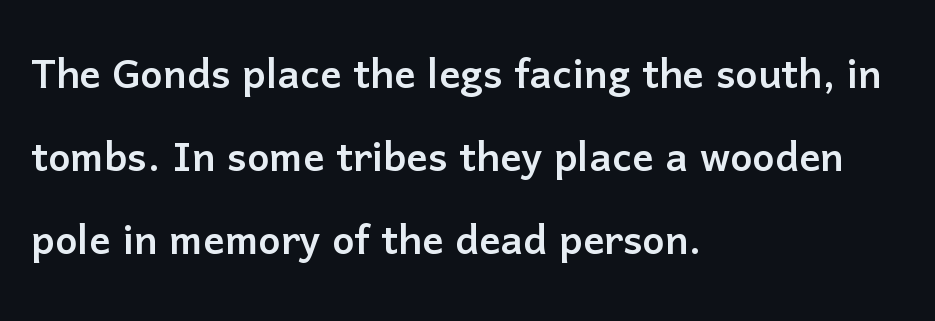
The image shows 53 px sans-serif type, upright; set left-aligned, normal line spacing (1.57x), normal letter spacing, not underlined; low stroke contrast and a medium x-height.
